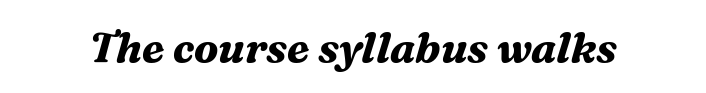
Q: Is the text bold? A: Yes.
Q: Is the text italic (slanted)? A: Yes, it leans right by about 16 degrees.
Q: Is the typeface a serif or a sans-serif typeface? A: Serif.
Q: Is the text underlined? A: No.
Q: Is the spacing between letters normal or unusually wide? A: Normal.
Q: Width (condensed, normal, or wide)? A: Normal.
Q: Stroke contrast? A: Medium.
Q: x-height? A: Medium.
Q: Monospaced? A: No.
